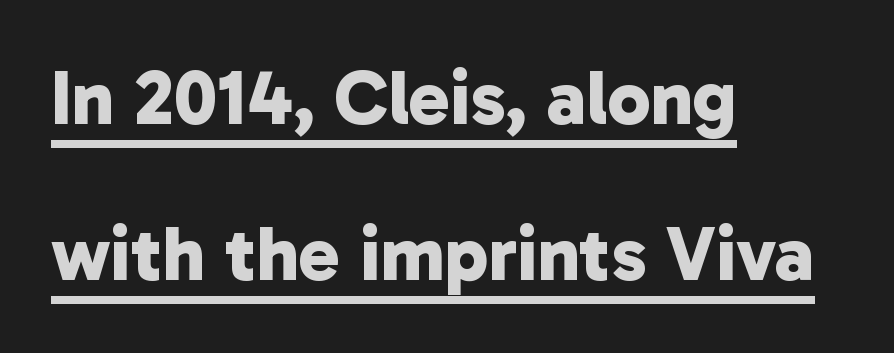
Q: Is the text bold? A: Yes.
Q: Is the typeface a serif or a sans-serif typeface? A: Sans-serif.
Q: Is the text underlined? A: Yes.
Q: How is the paragraph aligned? A: Left-aligned.
Q: Is the spacing between letters normal or unusually wide? A: Normal.
Q: Is the spacing between lines tight, normal or loose? A: Loose.
Q: Width (condensed, normal, or wide)? A: Normal.
Q: Stroke contrast? A: Low.
Q: x-height? A: Medium.
Q: Monospaced? A: No.
